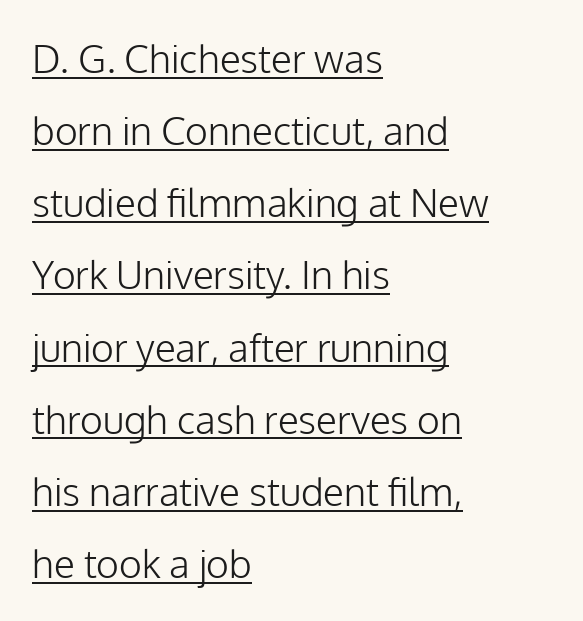
Think of a printed novel: that variable character pitch is what you see here. Does extra space separate the letters? No, they use regular spacing. The paragraph shown leans on its left margin. The lettering is marked with a stroke running underneath it. A typesetter would mark this as roman, not italic. The letterforms sit at book weight or below.
